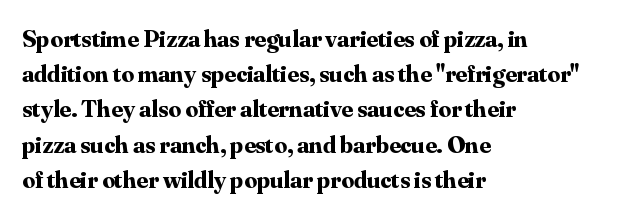
Q: Is the text bold? A: Yes.
Q: Is the text italic (slanted)? A: No, it is upright.
Q: Is the text underlined? A: No.
Q: How is the paragraph aligned? A: Left-aligned.
Q: Is the spacing between letters normal or unusually wide? A: Normal.
Q: Is the spacing between lines tight, normal or loose? A: Normal.
